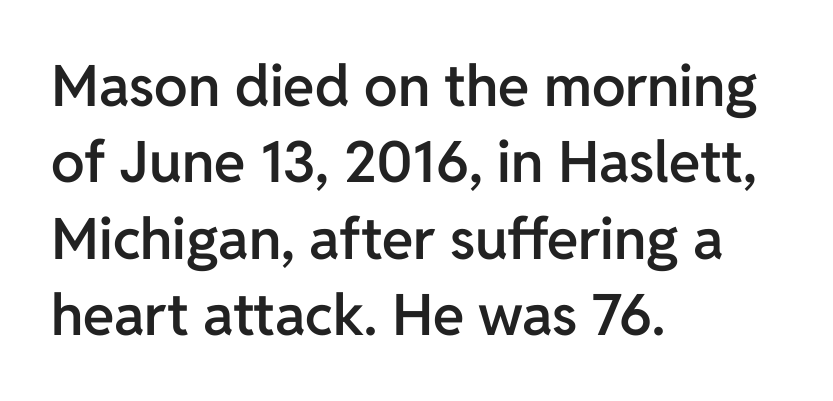
No italicization has been applied; the sample stays upright. Character widths vary here, with narrow letters taking less room than wide ones. In terms of weight, the rendering is demibold, just under bold. Honestly, there is no underline to notice here at all.
